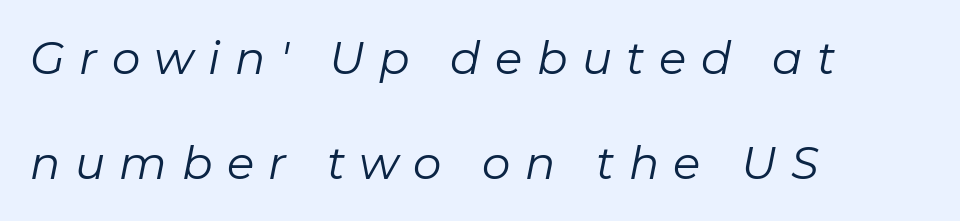
{"italic": "yes", "lean": "right", "slant_degrees": 11, "bold": "no", "weight": "regular", "width": "normal", "stroke_contrast": "low", "x_height": "medium", "monospaced": "no", "underline": "no", "align": "left", "line_spacing": "loose", "line_spacing_ratio": 2.33, "letter_spacing": "wide", "letter_spacing_em": 0.32, "glyph_px": 45}
